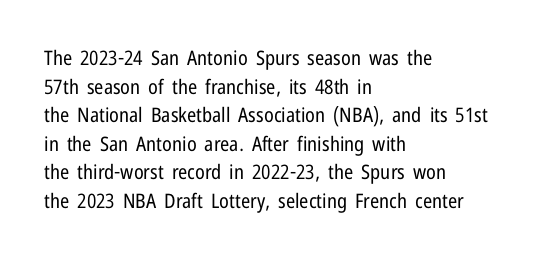
Honestly, the letter spacing is just normal — you wouldn't notice it. Every row of glyphs begins at an identical x-position on the left. The lettering holds an erect, upright posture throughout. A typesetter would call this leading conventional body-copy spacing.
